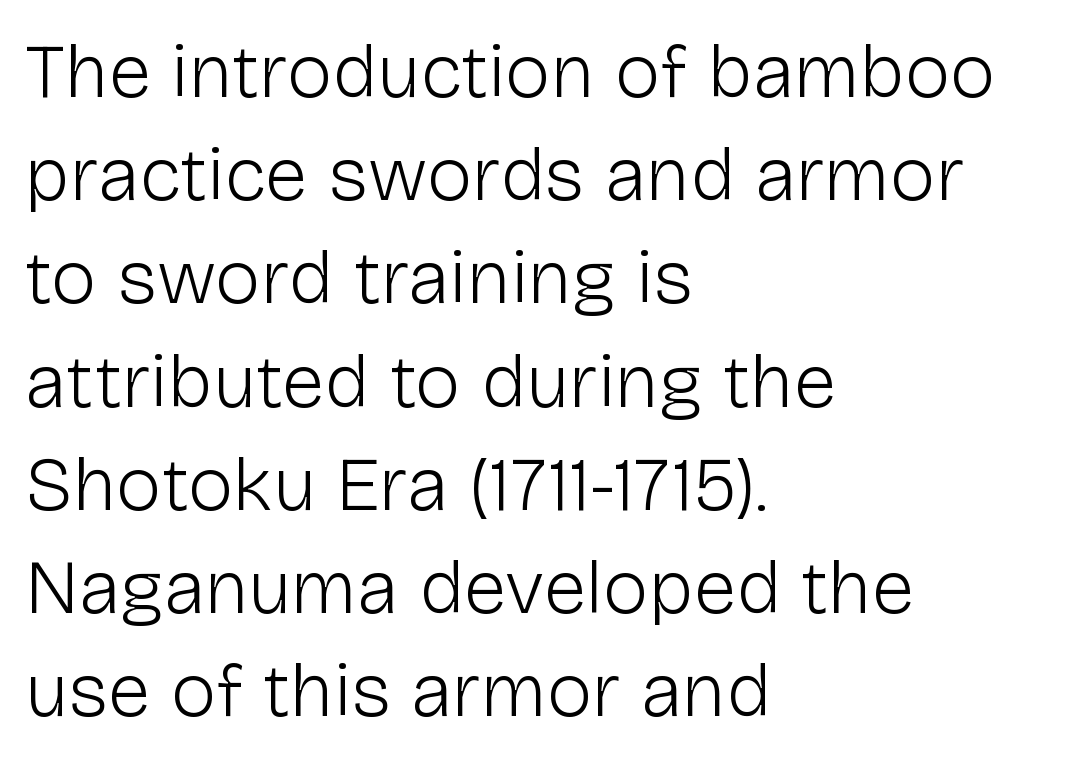
The image shows 77 px light sans-serif type, upright; set left-aligned, normal line spacing (1.34x), normal letter spacing, not underlined; low stroke contrast and a medium x-height.
